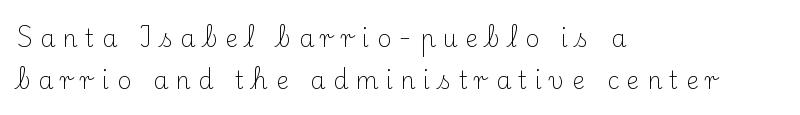
Short note: letters widely spaced. A roman cut, with each character standing at attention. A student would call this left alignment; a typographer would say flush left, rag right. The space directly below the letters is spotless. The letters look calm and open, with moderate or lighter stems.
